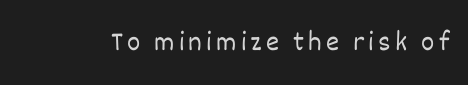
Q: Is the text bold? A: No.
Q: Is the text italic (slanted)? A: No, it is upright.
Q: Is the text underlined? A: No.
Q: Width (condensed, normal, or wide)? A: Normal.
Q: Stroke contrast? A: Low.
Q: x-height? A: Large.
Q: Monospaced? A: No.
